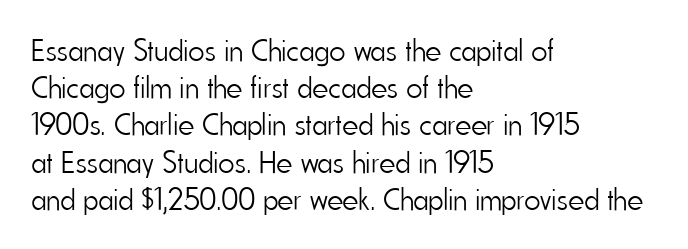
{"serif": "no", "italic": "no", "bold": "no", "weight": "light", "width": "condensed", "stroke_contrast": "low", "x_height": "small", "monospaced": "no", "underline": "no", "align": "left", "line_spacing_ratio": 1.2, "letter_spacing": "normal", "letter_spacing_em": 0.0, "glyph_px": 31}
